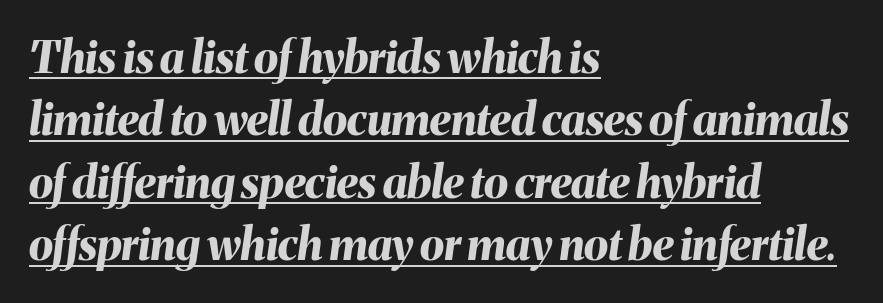
Note the varied advance widths — an 'i' is clearly narrower than an 'm'. Line beginnings align vertically; line endings do not. The letters sit at their default tracking, neither squeezed nor spread. This is oblique type, the kind used for emphasis or titles.
